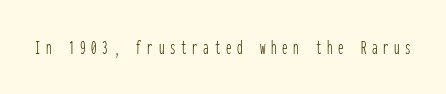
Tracking value appears strongly positive — letters spread wide. Ink coverage per letter is moderate at most. The lettering holds an erect, upright posture throughout. The space directly below the letters is spotless.
